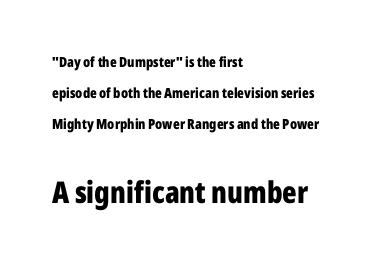
{"serif": "no", "italic": "no", "bold": "yes", "weight": "bold", "width": "condensed", "stroke_contrast": "low", "x_height": "medium", "monospaced": "no", "underline": "no", "align": "left", "line_spacing": "loose", "line_spacing_ratio": 2.23, "letter_spacing": "normal", "letter_spacing_em": 0.0, "larger_block": "second", "size_ratio": 2.14, "glyph_px": 30}
